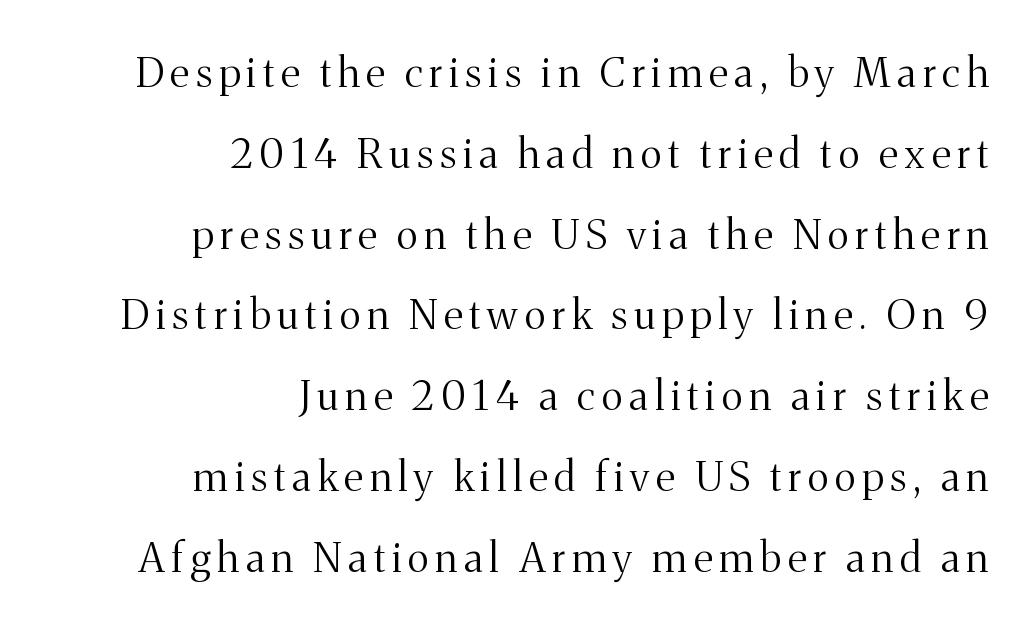
The image shows 41 px light serif type, upright; set right-aligned, loose line spacing (1.97x), not underlined; medium stroke contrast and a medium x-height.
